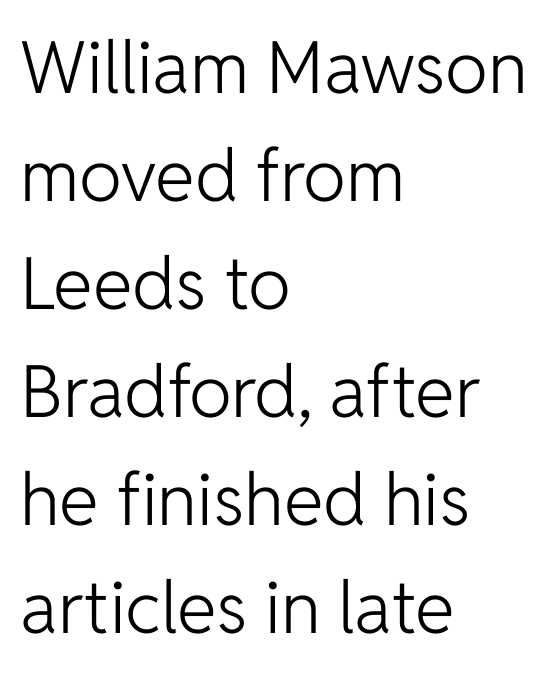
The image shows 72 px light sans-serif type, upright; set left-aligned, normal line spacing (1.5x), normal letter spacing, not underlined; low stroke contrast and a medium x-height.
